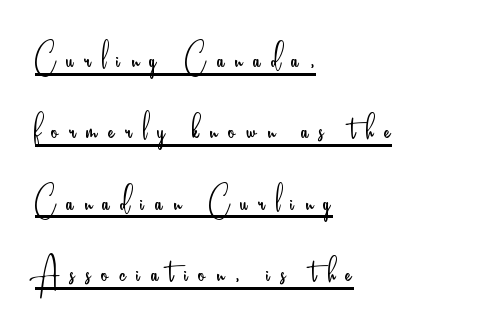
The image shows 43 px light, condensed sans-serif type; set left-aligned, normal line spacing (1.66x), unusually wide letter spacing (+0.25 em), underlined; low stroke contrast and a small x-height.
